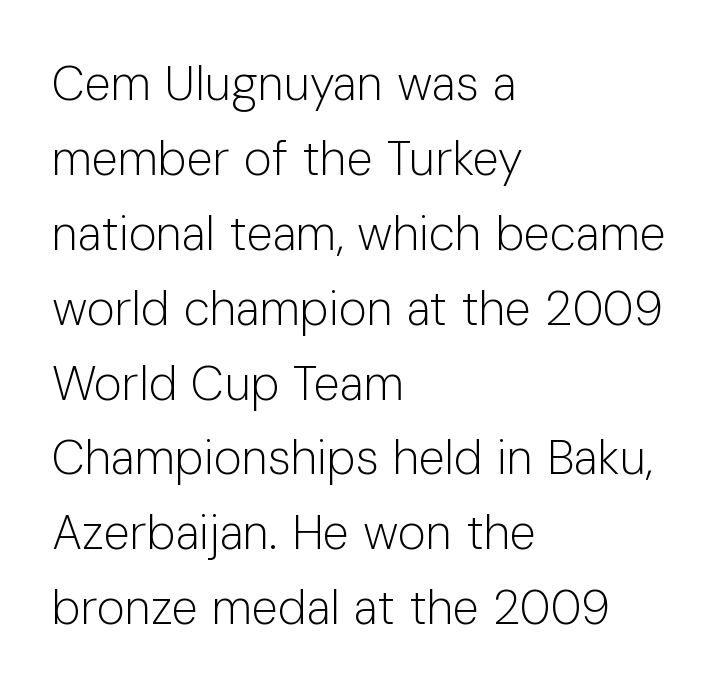
The image shows 48 px light sans-serif type, upright; set left-aligned, normal line spacing (1.56x), normal letter spacing, not underlined; low stroke contrast and a medium x-height.
